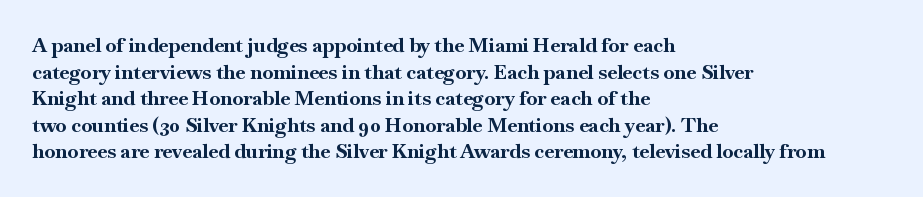
The image shows 20 px bold type, upright; set left-aligned, normal line spacing (1.33x), normal letter spacing, not underlined.
